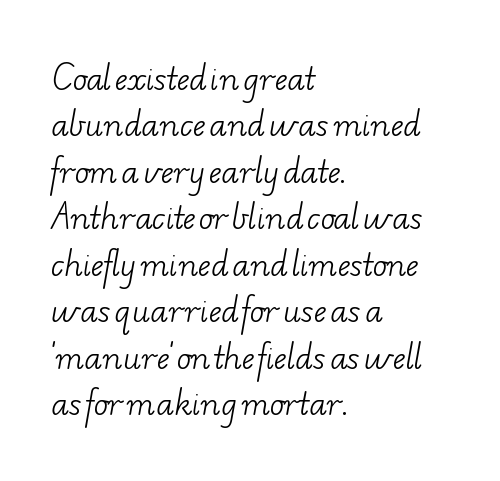
Q: Is the text bold? A: No.
Q: Is the typeface a serif or a sans-serif typeface? A: Serif.
Q: Is the text underlined? A: No.
Q: How is the paragraph aligned? A: Left-aligned.
Q: Is the spacing between letters normal or unusually wide? A: Normal.
Q: Is the spacing between lines tight, normal or loose? A: Normal.
Q: Width (condensed, normal, or wide)? A: Wide.
Q: Stroke contrast? A: Low.
Q: x-height? A: Small.
Q: Monospaced? A: No.
